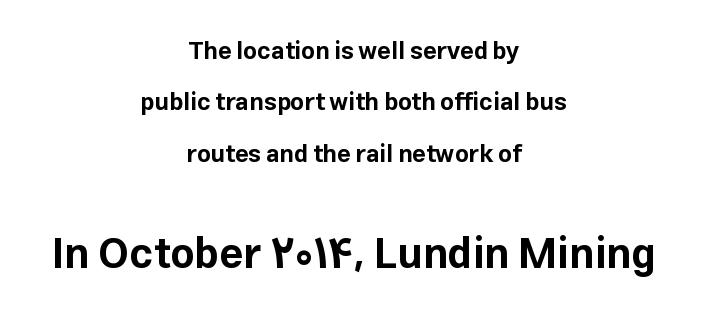
Every row of glyphs is offset so its center matches the block's center. The emphasis by scale lands on block number two, below. This rendering employs a face without finishing strokes, i.e., a sans-serif. Heavy, bold letterforms.
